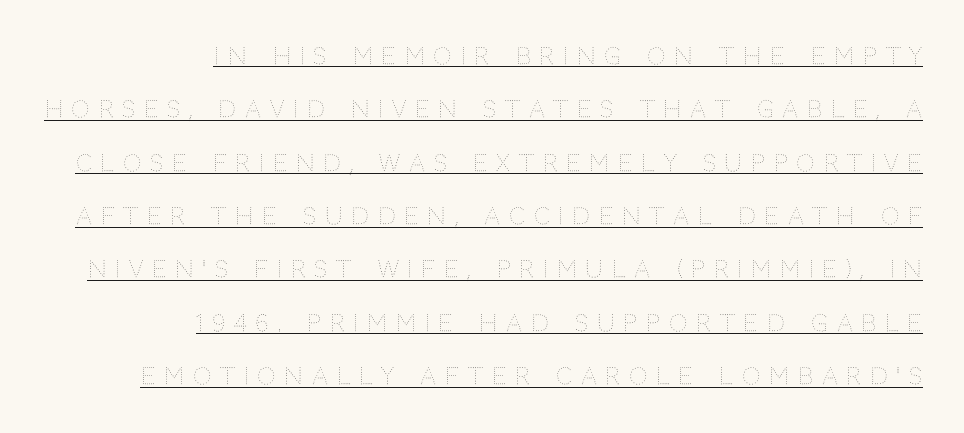
The axis of the letterforms is exactly vertical. One glance says open: line gaps are wider than usual. The cut favours lightness, reaching ordinary text weight at its darkest. The lettering is marked with a stroke running underneath it. The horizontal fit of the characters is loose and conspicuously gappy. Notice how the passage keeps a crisp vertical edge on the right only.
